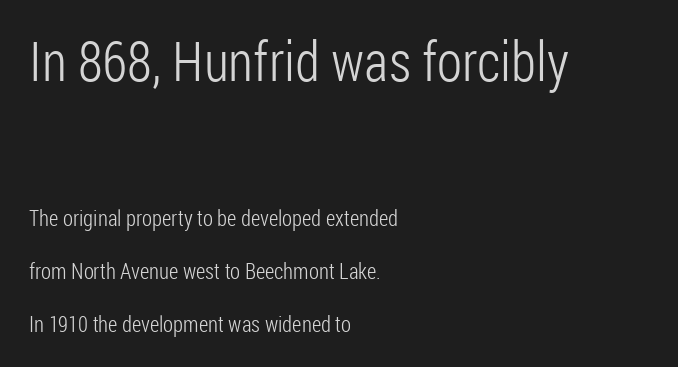
Quick note: not italic, upright. The words here are not underlined. The letters sit at their default tracking, neither squeezed nor spread. Is this a fixed-width face? No — the glyphs have proportional, varying widths. Heaviness? Minimal to ordinary, like unemphasized prose.
